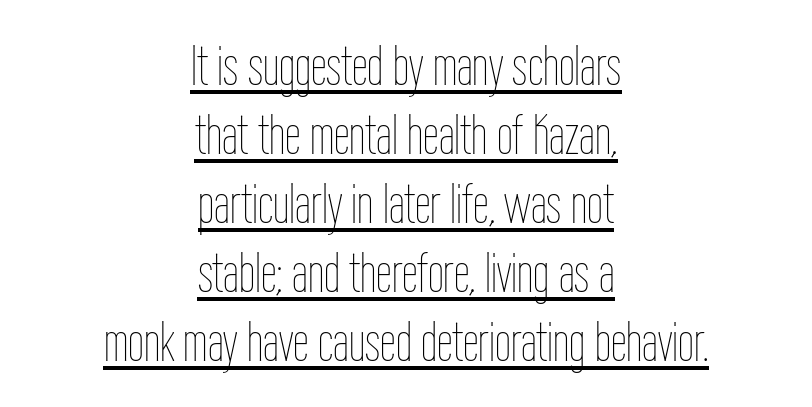
The image shows 57 px thin, condensed type, upright; set centered, line spacing 1.21x, normal letter spacing, underlined; low stroke contrast and a medium x-height.
